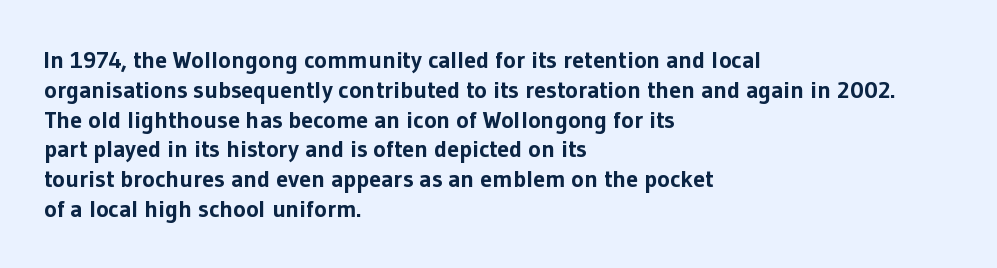
Every character sits straight up, as roman type does. This rendering uses left alignment, leaving the right contour irregular. Letters rest on an invisible, unmarked baseline. The passage shown has conventional tracking throughout. Pretty heavy lettering here — definitely bold.
